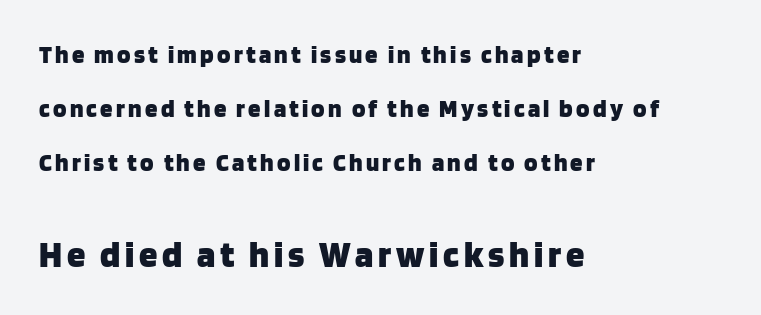
{"serif": "no", "italic": "no", "bold": "yes", "weight": "heavy", "width": "normal", "stroke_contrast": "low", "x_height": "large", "monospaced": "no", "underline": "no", "align": "left", "line_spacing": "loose", "line_spacing_ratio": 2.16, "larger_block": "second", "size_ratio": 1.48, "glyph_px": 37}
